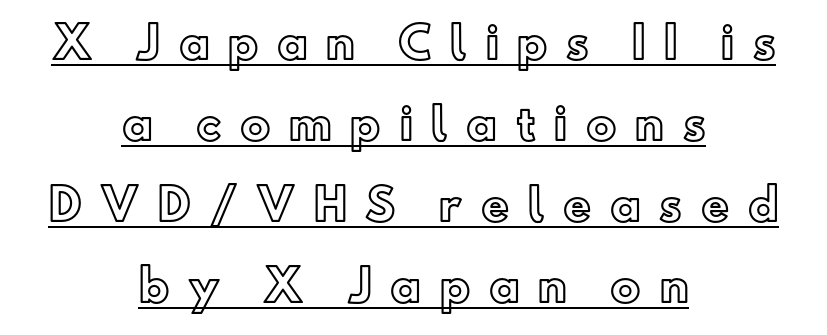
The image shows 43 px text type, upright; set centered, line spacing 1.88x, unusually wide letter spacing (+0.43 em), underlined; a small x-height.
